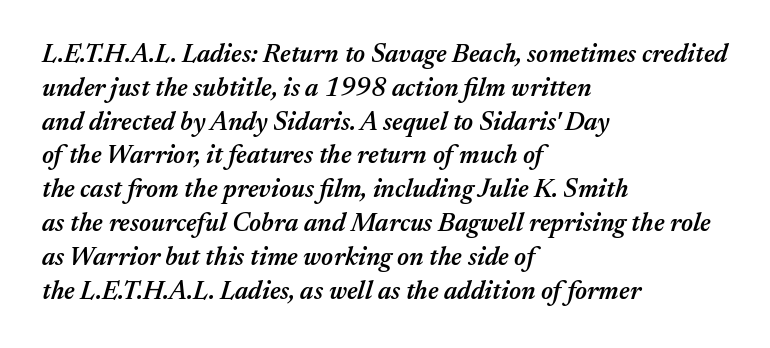
Q: Is the text bold? A: Semi-bold.
Q: Is the text italic (slanted)? A: Yes, it leans right by about 17 degrees.
Q: Is the text underlined? A: No.
Q: How is the paragraph aligned? A: Left-aligned.
Q: Is the spacing between letters normal or unusually wide? A: Normal.
Q: Is the spacing between lines tight, normal or loose? A: Normal.
